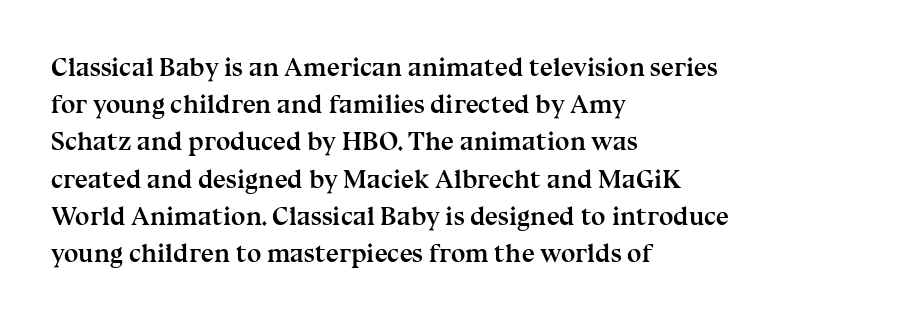
The image shows 26 px bold type, upright; set left-aligned, normal line spacing (1.43x), normal letter spacing, not underlined.
